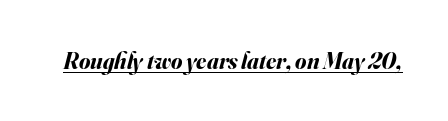
A typesetter would call this zero additional tracking. Chunky letters — that's bold for sure. Descenders here cross a horizontal rule under the line. The whole block is typeset with a tilt.
